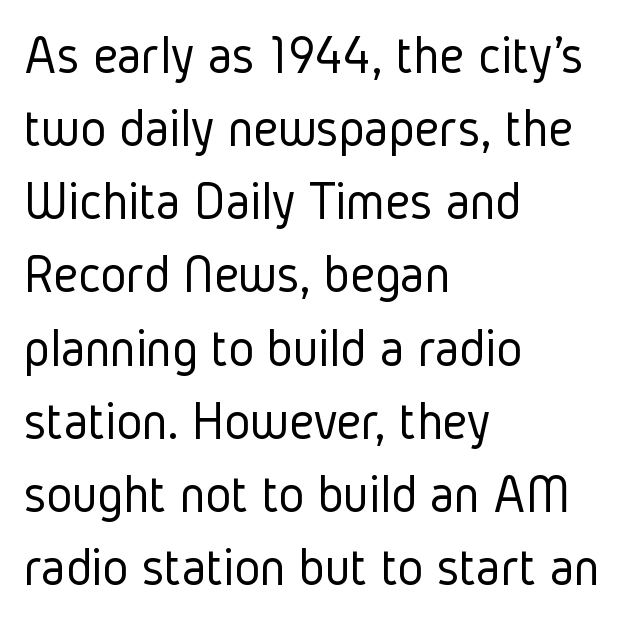
The rendering uses a moderate line-height, typical for paragraphs. A student would call this left alignment; a typographer would say flush left, rag right. Does extra space separate the letters? No, they use regular spacing. Character widths vary here, with narrow letters taking less room than wide ones.
